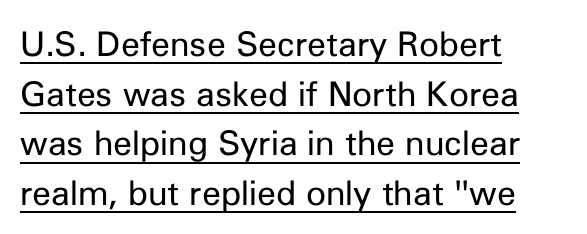
The face used here appears with an underline applied. Unlike italic type, these characters show no tilt at all. No chunkiness to these letters — they're not bold. The vertical gap from one line to the next is medium.
